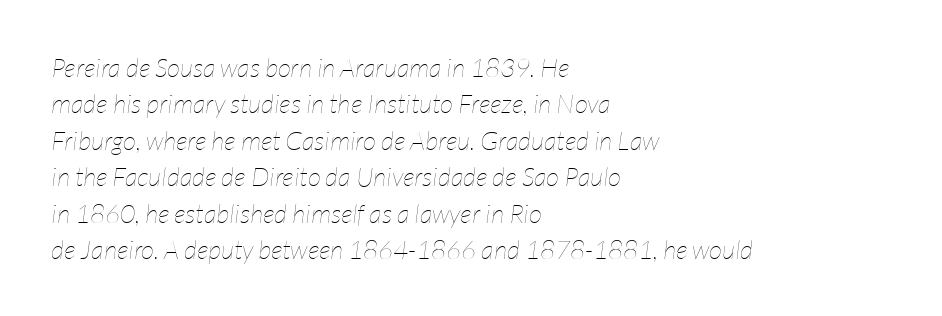
The rendering uses a moderate line-height, typical for paragraphs. A student would call this left alignment; a typographer would say flush left, rag right. The letterforms sit at book weight or below. The whole block is typeset with a tilt. This rendering leaves character spacing at its baseline value.
